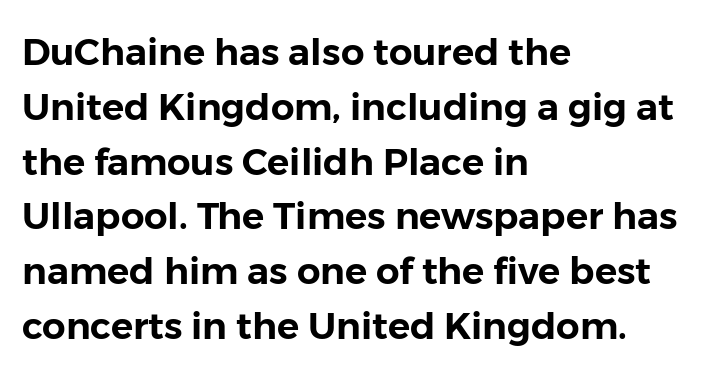
The image shows 37 px sans-serif type, upright; set left-aligned, normal line spacing (1.48x), normal letter spacing, not underlined; low stroke contrast and a medium x-height.
